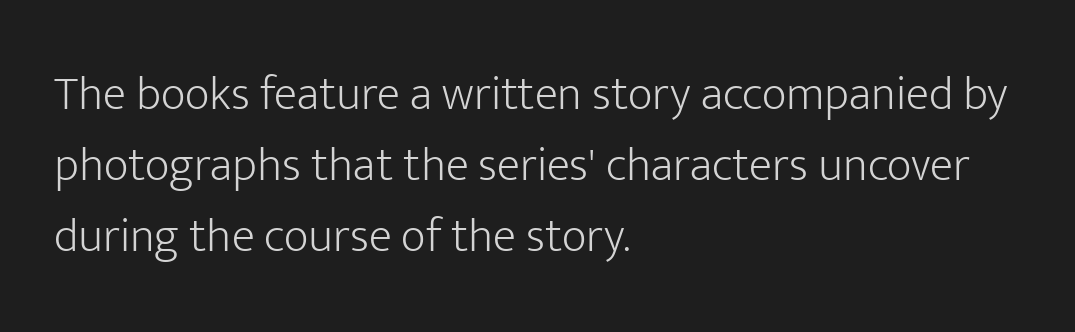
{"serif": "no", "italic": "no", "bold": "no", "weight": "light", "width": "normal", "stroke_contrast": "low", "x_height": "medium", "monospaced": "no", "underline": "no", "align": "left", "line_spacing": "normal", "line_spacing_ratio": 1.48, "letter_spacing": "normal", "letter_spacing_em": 0.0, "glyph_px": 48}
